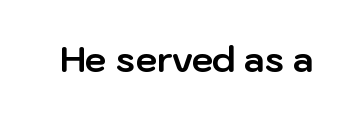
{"serif": "no", "italic": "no", "bold": "yes", "weight": "bold", "width": "normal", "stroke_contrast": "low", "x_height": "medium", "monospaced": "no", "underline": "no", "letter_spacing": "normal", "letter_spacing_em": 0.0, "glyph_px": 35}
